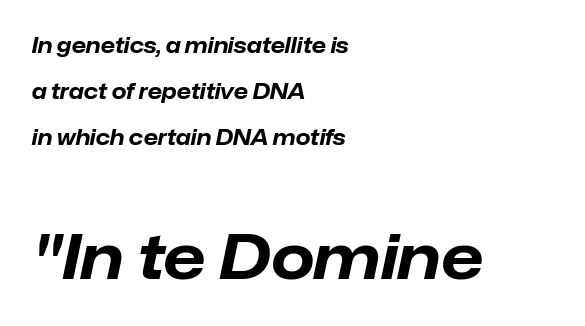
You could not count columns in this text — the font is proportionally spaced. Reading down the block, your eye returns to a fixed left position each line. The more generous point size was reserved for the lower chunk. Strokes here are thick enough to call this a true bold. Reading down the column, the eye jumps a long way to each next line.
